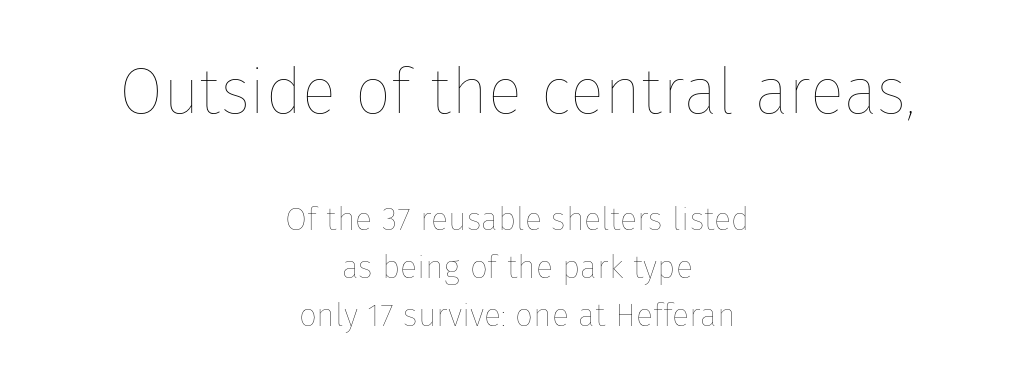
Bigger letters appear in the top chunk; the bottom chunk is reduced. The strip under each line holds only bare page. These lines are rendered in a variable-pitch font. If you drew a line through each stem, it would be perfectly vertical. Is this a heavy cut? Hardly; it is regular or lighter. Leftover space on each line is divided equally before and after the words.
